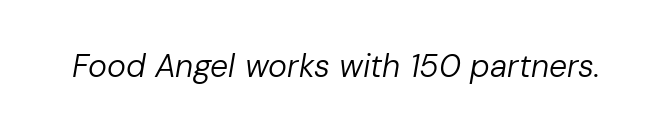
These lines are rendered in a variable-pitch font. How are the letters spaced? Ordinarily, with no added tracking. You can tell it's italic because the verticals aren't actually vertical. The strip under each line holds only bare page. Weight: regular or lighter.
